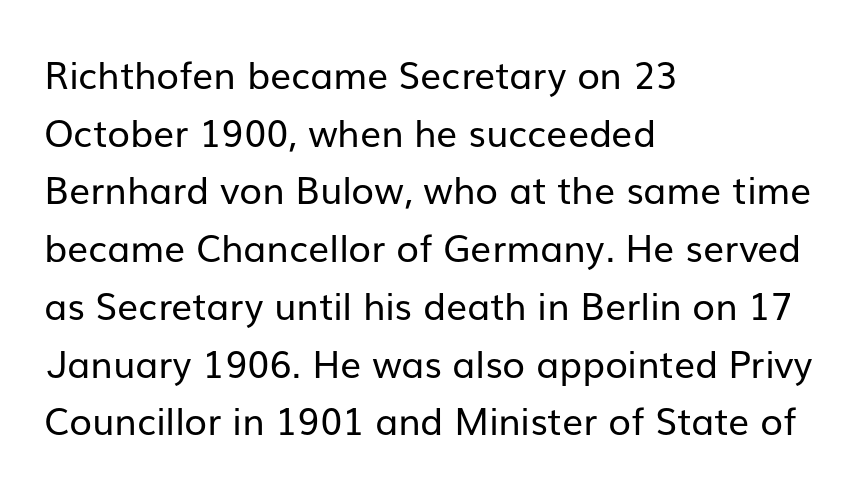
Q: Is the text bold? A: No.
Q: Is the text italic (slanted)? A: No, it is upright.
Q: Is the typeface a serif or a sans-serif typeface? A: Sans-serif.
Q: Is the text underlined? A: No.
Q: How is the paragraph aligned? A: Left-aligned.
Q: Is the spacing between letters normal or unusually wide? A: Normal.
Q: Is the spacing between lines tight, normal or loose? A: Normal.
Q: Width (condensed, normal, or wide)? A: Normal.
Q: Stroke contrast? A: Low.
Q: x-height? A: Medium.
Q: Monospaced? A: No.
